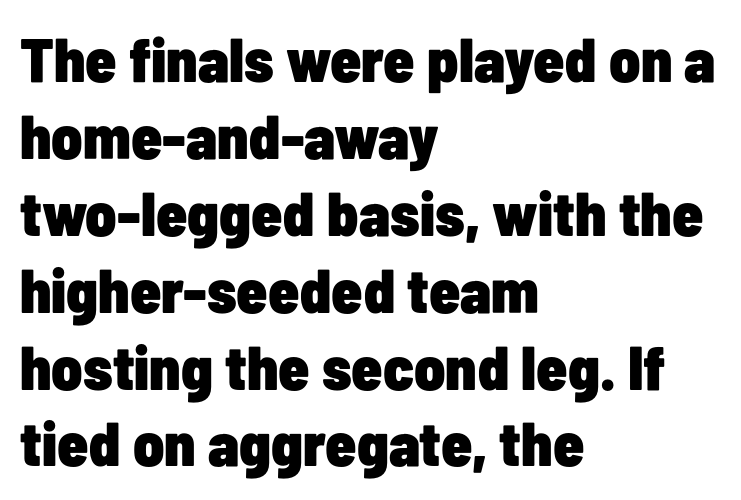
Q: Is the text bold? A: Yes.
Q: Is the text italic (slanted)? A: No, it is upright.
Q: Is the typeface a serif or a sans-serif typeface? A: Sans-serif.
Q: Is the text underlined? A: No.
Q: How is the paragraph aligned? A: Left-aligned.
Q: Is the spacing between letters normal or unusually wide? A: Normal.
Q: Width (condensed, normal, or wide)? A: Condensed.
Q: Stroke contrast? A: Low.
Q: x-height? A: Medium.
Q: Monospaced? A: No.
